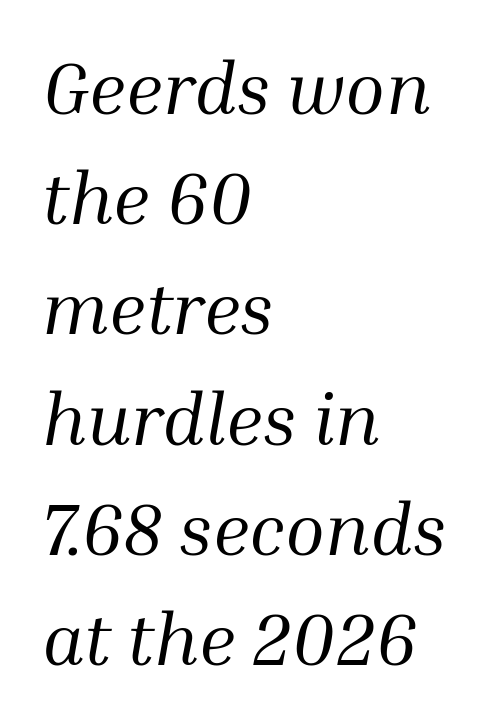
{"serif": "yes", "italic": "yes", "lean": "right", "slant_degrees": 10, "bold": "no", "weight": "regular", "width": "normal", "stroke_contrast": "medium", "x_height": "medium", "monospaced": "no", "underline": "no", "align": "left", "line_spacing": "normal", "line_spacing_ratio": 1.51, "letter_spacing": "normal", "letter_spacing_em": 0.0, "glyph_px": 73}
